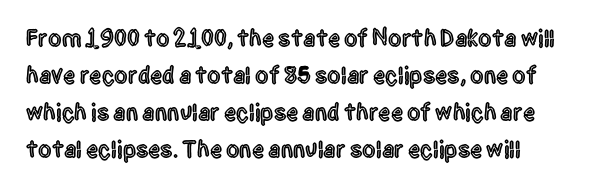
This is roman type, the default non-slanted kind. The lines in this sample share a left origin and differ only in where they stop. Glance below the letters and you will spot only blank space. The line-height multiplier appears to be the usual default. No extra tracking has been applied to these lines.
